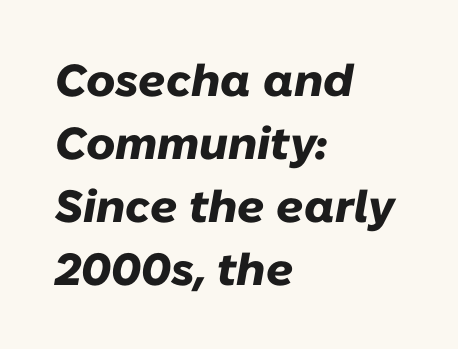
{"italic": "yes", "lean": "right", "slant_degrees": 10, "bold": "yes", "weight": "heavy", "width": "normal", "stroke_contrast": "low", "x_height": "medium", "monospaced": "no", "underline": "no", "align": "left", "line_spacing": "normal", "line_spacing_ratio": 1.4, "letter_spacing": "normal", "letter_spacing_em": 0.0, "glyph_px": 45}
